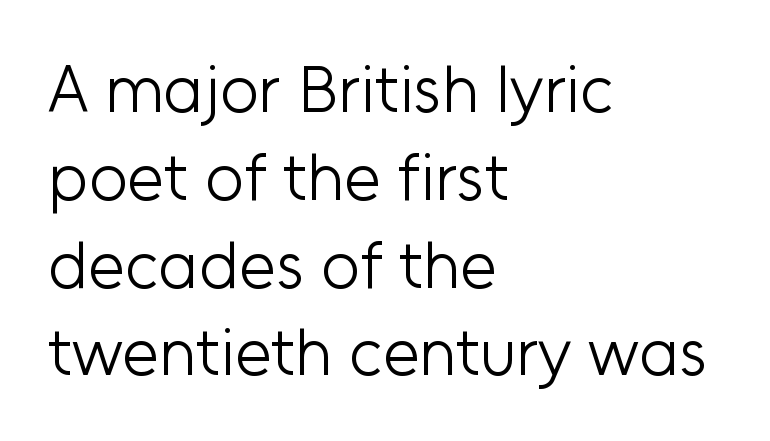
{"serif": "no", "italic": "no", "bold": "no", "weight": "light", "width": "normal", "stroke_contrast": "low", "x_height": "medium", "monospaced": "no", "underline": "no", "align": "left", "line_spacing": "normal", "line_spacing_ratio": 1.31, "letter_spacing": "normal", "letter_spacing_em": 0.0, "glyph_px": 67}
